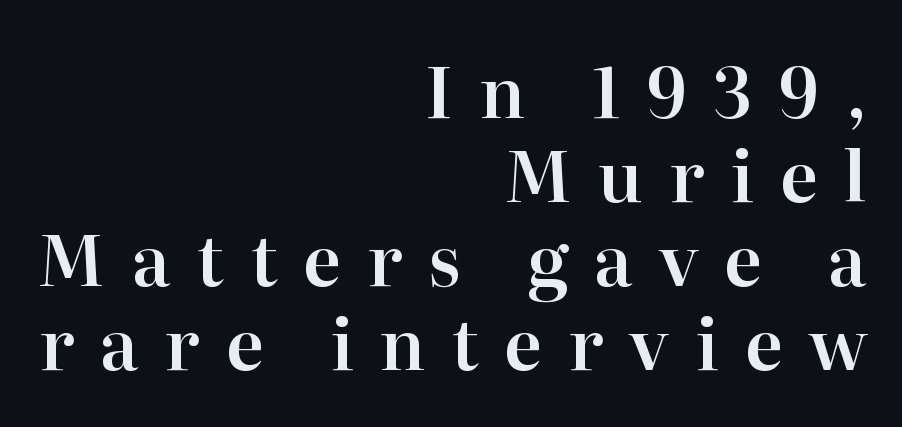
The image shows 70 px serif type, upright; set right-aligned, line spacing 1.2x, unusually wide letter spacing (+0.37 em), not underlined; high stroke contrast and a medium x-height.
